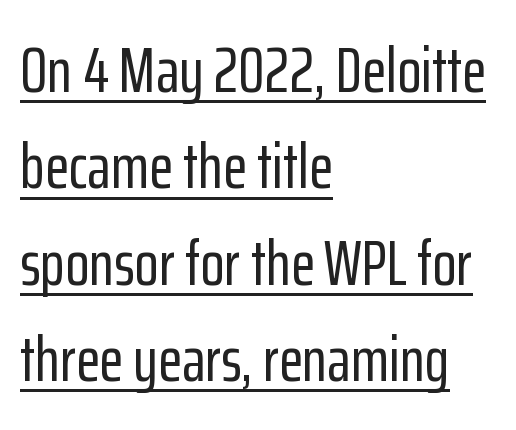
The image shows 63 px condensed sans-serif type, upright; set left-aligned, normal line spacing (1.53x), normal letter spacing, underlined; low stroke contrast and a medium x-height.
